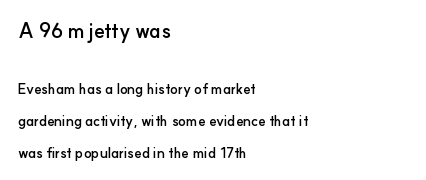
Q: Is the text bold? A: Yes.
Q: Is the text italic (slanted)? A: No, it is upright.
Q: Is the text underlined? A: No.
Q: How is the paragraph aligned? A: Left-aligned.
Q: Is the spacing between letters normal or unusually wide? A: Normal.
Q: Is the spacing between lines tight, normal or loose? A: Loose.
Q: Which block of text is set in a larger size, the first (top) or the second (bottom)? A: The first (top) one.
